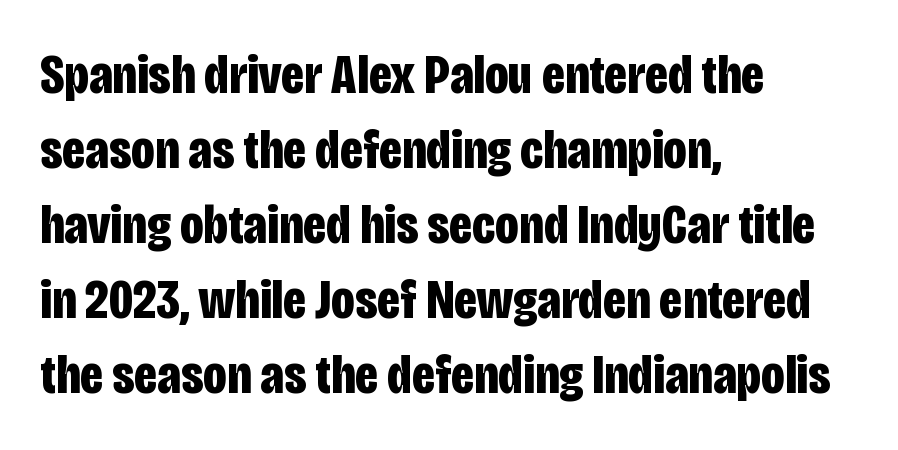
The image shows 56 px bold, condensed sans-serif type, upright; set left-aligned, normal line spacing (1.34x), normal letter spacing, not underlined; low stroke contrast and a large x-height.
